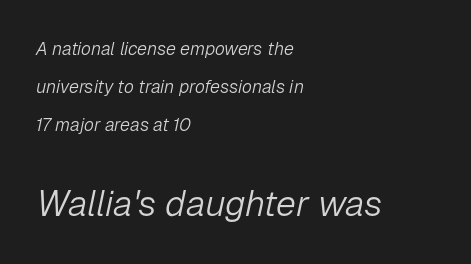
{"italic": "yes", "lean": "right", "slant_degrees": 12, "bold": "no", "weight": "light", "width": "normal", "stroke_contrast": "low", "x_height": "medium", "monospaced": "no", "underline": "no", "align": "left", "line_spacing": "loose", "line_spacing_ratio": 2.12, "letter_spacing": "normal", "letter_spacing_em": 0.0, "larger_block": "second", "size_ratio": 2.0, "glyph_px": 36}
